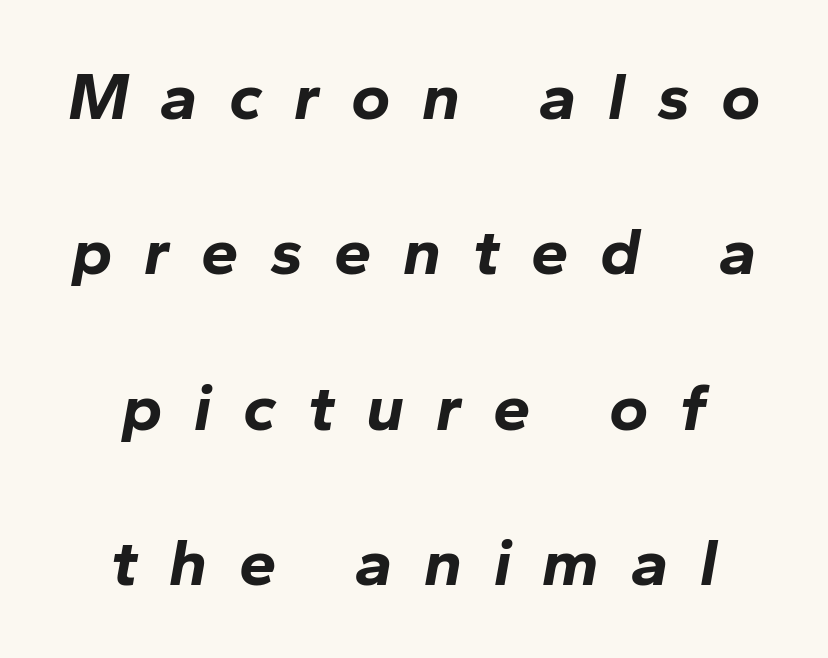
{"italic": "yes", "lean": "right", "slant_degrees": 10, "bold": "yes", "weight": "bold", "width": "normal", "stroke_contrast": "low", "x_height": "medium", "monospaced": "no", "underline": "no", "align": "center", "line_spacing": "loose", "line_spacing_ratio": 2.32, "letter_spacing": "wide", "letter_spacing_em": 0.47, "glyph_px": 67}
